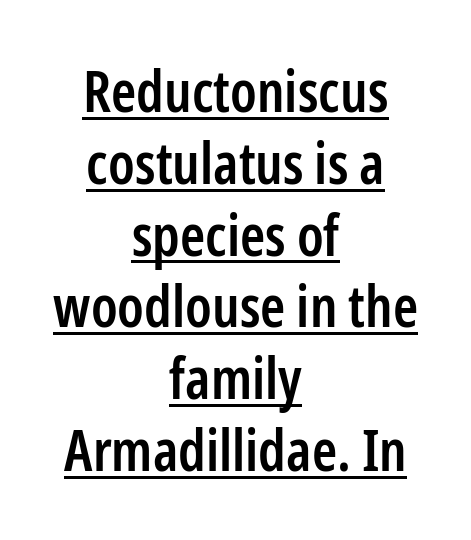
The image shows 57 px semibold, condensed sans-serif type, upright; set centered, normal line spacing (1.26x), normal letter spacing, underlined; low stroke contrast and a medium x-height.
